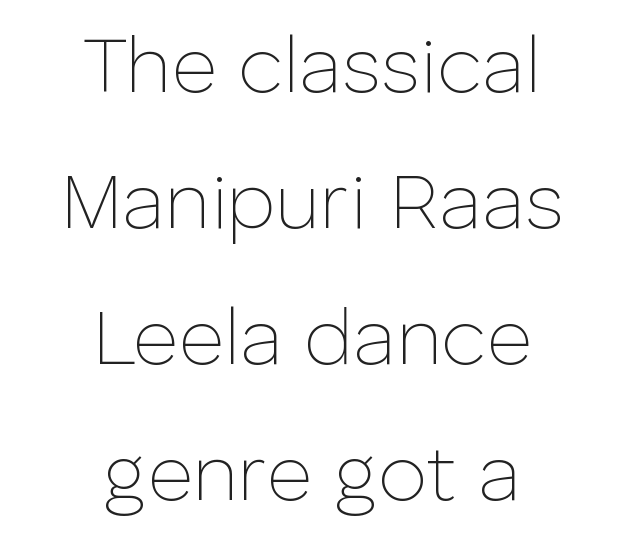
{"serif": "no", "italic": "no", "bold": "no", "weight": "thin", "width": "normal", "stroke_contrast": "low", "x_height": "medium", "monospaced": "no", "underline": "no", "align": "center", "line_spacing_ratio": 1.72, "letter_spacing": "normal", "letter_spacing_em": 0.0, "glyph_px": 79}
